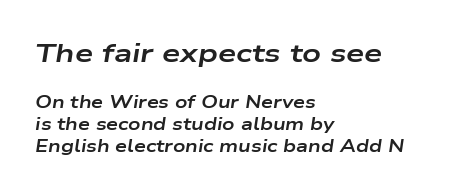
Q: Is the text bold? A: Yes.
Q: Is the text italic (slanted)? A: Yes, it leans right by about 9 degrees.
Q: Is the text underlined? A: No.
Q: How is the paragraph aligned? A: Left-aligned.
Q: Is the spacing between letters normal or unusually wide? A: Normal.
Q: Is the spacing between lines tight, normal or loose? A: Normal.
Q: Which block of text is set in a larger size, the first (top) or the second (bottom)? A: The first (top) one.
